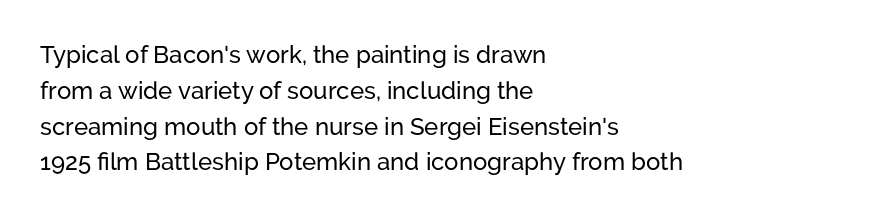
Q: Is the text italic (slanted)? A: No, it is upright.
Q: Is the text underlined? A: No.
Q: How is the paragraph aligned? A: Left-aligned.
Q: Is the spacing between letters normal or unusually wide? A: Normal.
Q: Is the spacing between lines tight, normal or loose? A: Normal.
